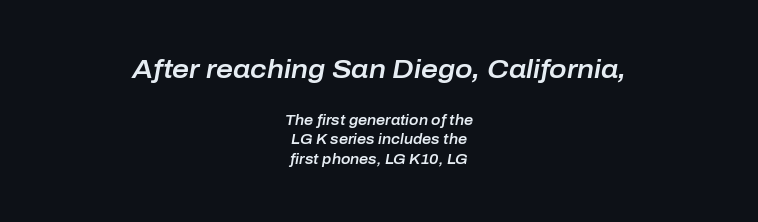
The image shows 26 px text type, italic (leaning right); set centered, normal line spacing (1.39x), normal letter spacing, not underlined; the first (top) block is 1.86x larger.
